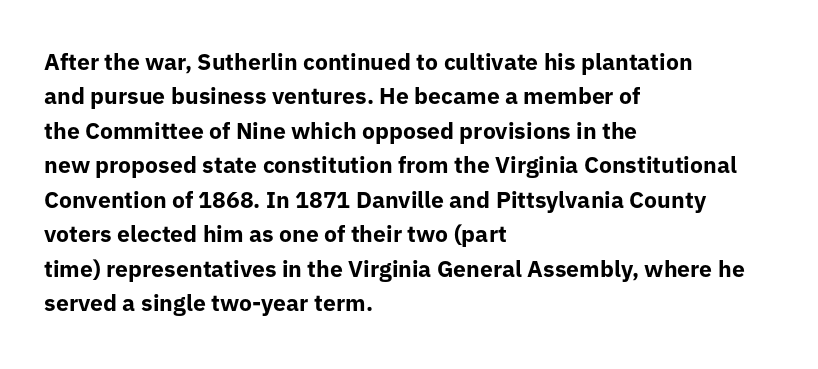
{"italic": "no", "bold": "yes", "underline": "no", "align": "left", "line_spacing": "normal", "line_spacing_ratio": 1.5, "letter_spacing": "normal", "letter_spacing_em": 0.0, "glyph_px": 23}
